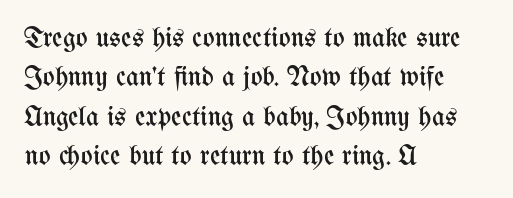
The image shows 28 px regular-weight, condensed type, upright; set left-aligned, normal line spacing (1.41x), normal letter spacing, not underlined; medium stroke contrast and a medium x-height.
